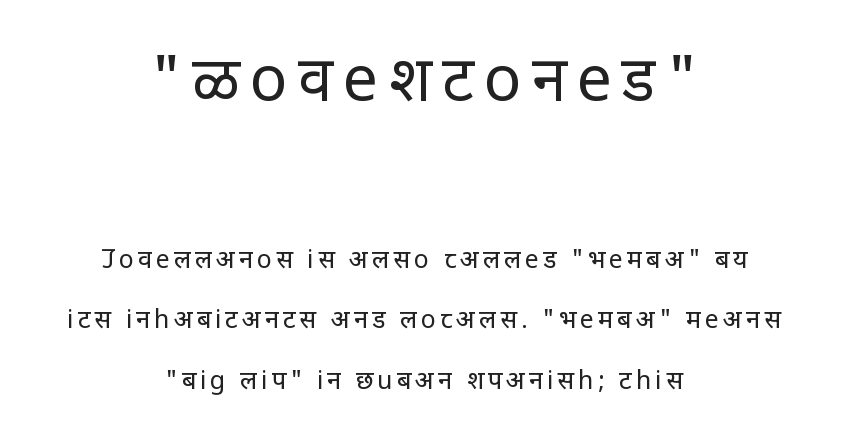
Q: Is the text bold? A: No.
Q: Is the text italic (slanted)? A: No, it is upright.
Q: Is the typeface a serif or a sans-serif typeface? A: Sans-serif.
Q: Is the text underlined? A: No.
Q: How is the paragraph aligned? A: Centered.
Q: Is the spacing between lines tight, normal or loose? A: Loose.
Q: Which block of text is set in a larger size, the first (top) or the second (bottom)? A: The first (top) one.
Q: Width (condensed, normal, or wide)? A: Normal.
Q: Stroke contrast? A: Low.
Q: x-height? A: Large.
Q: Monospaced? A: No.
